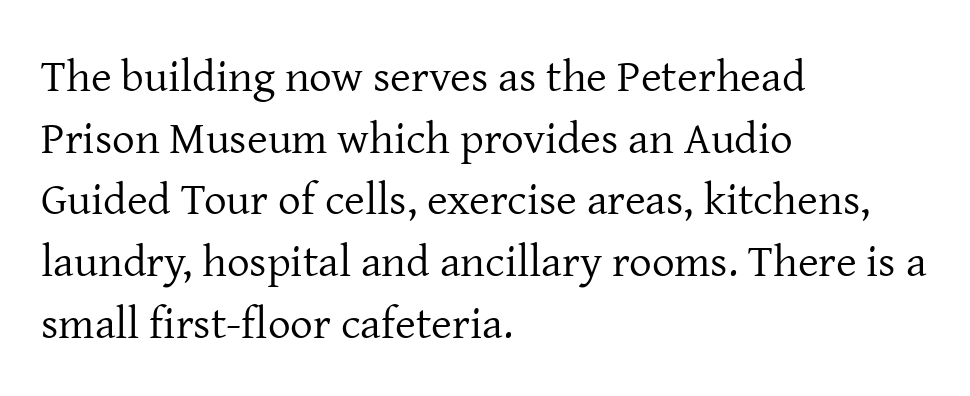
The image shows 45 px regular-weight serif type, upright; set left-aligned, normal line spacing (1.37x), normal letter spacing, not underlined; low stroke contrast and a medium x-height.
